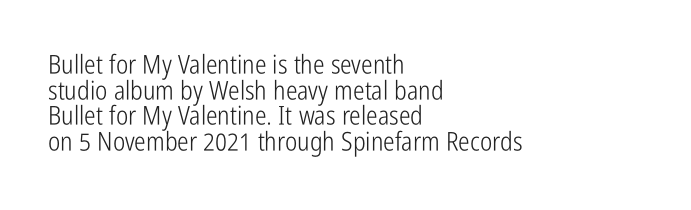
The image shows 26 px text type, upright; set left-aligned, tight line spacing (0.99x), normal letter spacing, not underlined.
